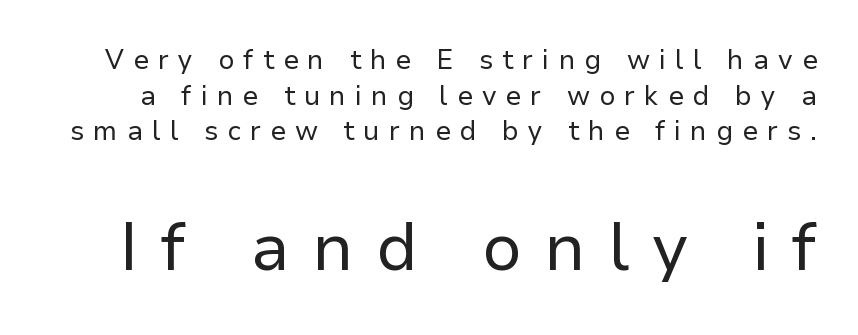
This sample uses an upright cut, with every glyph sitting square on the baseline. Students, observe: this is what conventionally led text looks like. Vertical stems look standard width or narrower in stroke. The space directly below the letters is spotless. The block sitting lower on the canvas is the one with enlarged characters.
